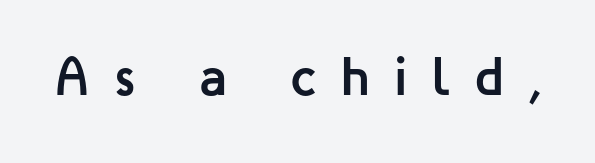
Look at the bottom of the vertical strokes: they stop flat, with no serifs. The rendering inserts visible extra space after every character. The letters stand upright; this is a roman face. Proportional: the letters do not fall into vertical columns. I'd describe the lettering as bold — thick and assertive. Each row of text sits above clean, open space.
